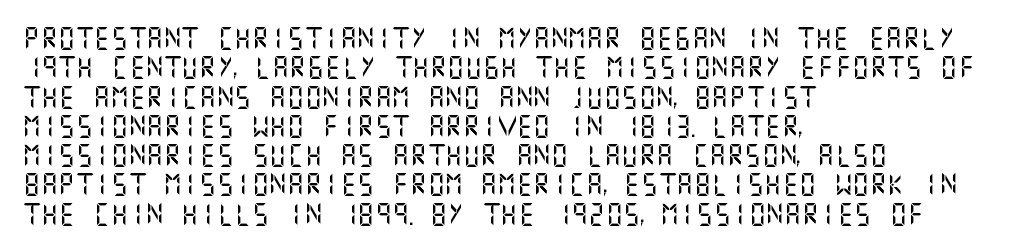
{"italic": "no", "underline": "no", "align": "left", "line_spacing": "normal", "line_spacing_ratio": 1.33, "letter_spacing": "normal", "letter_spacing_em": 0.0, "glyph_px": 22}
